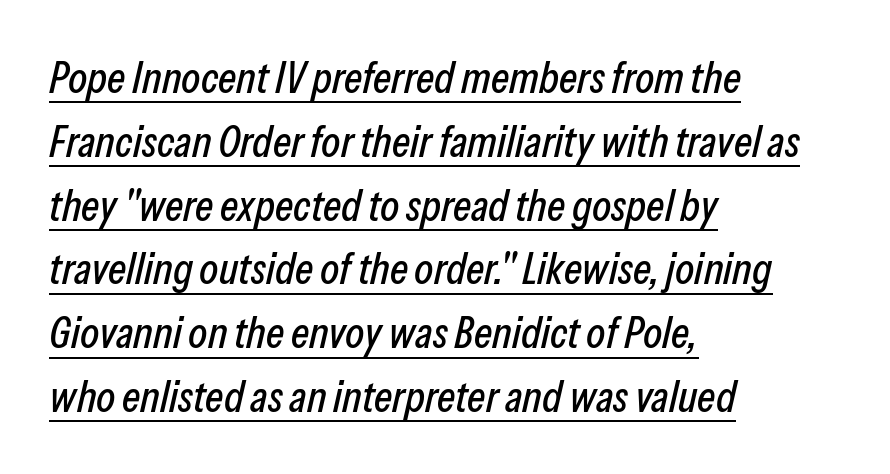
Q: Is the text italic (slanted)? A: Yes, it leans right by about 13 degrees.
Q: Is the text underlined? A: Yes.
Q: How is the paragraph aligned? A: Left-aligned.
Q: Is the spacing between letters normal or unusually wide? A: Normal.
Q: Is the spacing between lines tight, normal or loose? A: Normal.
Q: Width (condensed, normal, or wide)? A: Condensed.
Q: Stroke contrast? A: Low.
Q: x-height? A: Medium.
Q: Monospaced? A: No.
